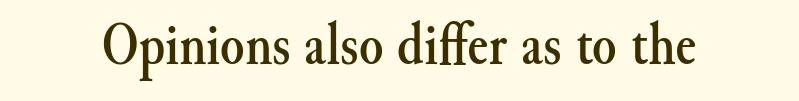
Q: Is the text italic (slanted)? A: No, it is upright.
Q: Is the typeface a serif or a sans-serif typeface? A: Serif.
Q: Is the text underlined? A: No.
Q: Is the spacing between letters normal or unusually wide? A: Normal.
Q: Width (condensed, normal, or wide)? A: Normal.
Q: Stroke contrast? A: Medium.
Q: x-height? A: Small.
Q: Monospaced? A: No.
